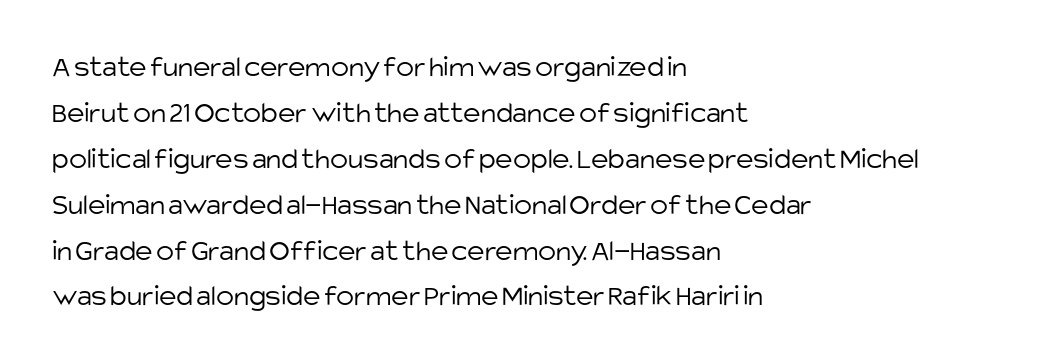
Q: Is the text bold? A: No.
Q: Is the text italic (slanted)? A: No, it is upright.
Q: Is the typeface a serif or a sans-serif typeface? A: Sans-serif.
Q: Is the text underlined? A: No.
Q: How is the paragraph aligned? A: Left-aligned.
Q: Is the spacing between letters normal or unusually wide? A: Normal.
Q: Is the spacing between lines tight, normal or loose? A: Normal.
Q: Width (condensed, normal, or wide)? A: Normal.
Q: Stroke contrast? A: Low.
Q: x-height? A: Large.
Q: Monospaced? A: No.
